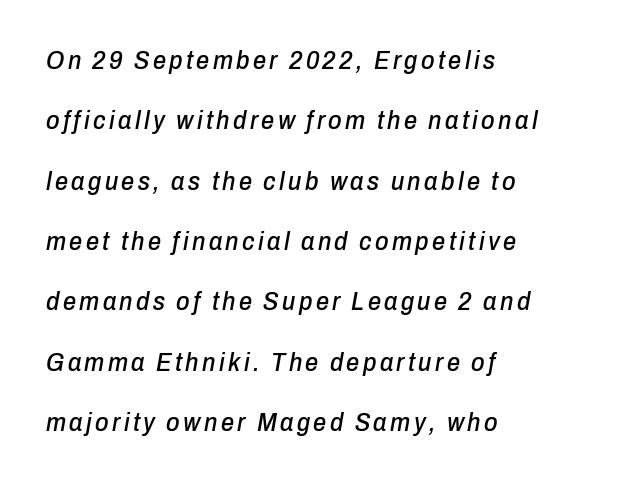
The image shows 26 px text type, italic (leaning right); set left-aligned, loose line spacing (2.32x), not underlined.
